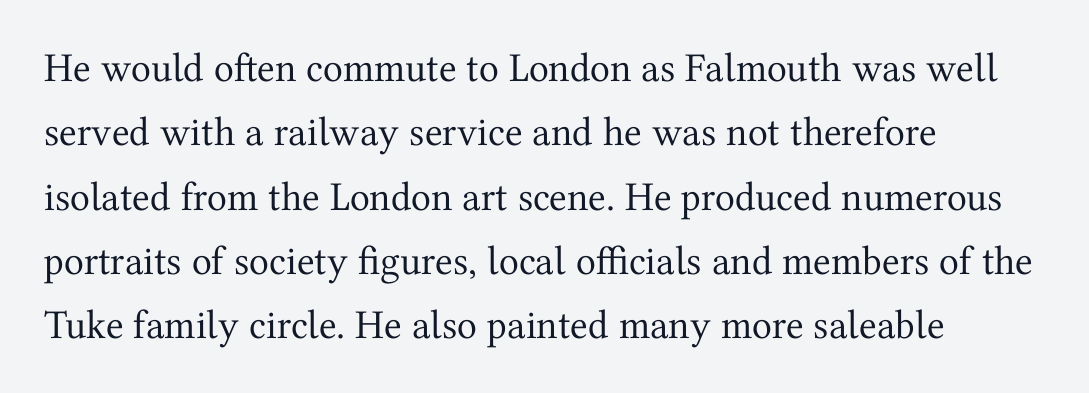
Q: Is the text bold? A: No.
Q: Is the text italic (slanted)? A: No, it is upright.
Q: Is the typeface a serif or a sans-serif typeface? A: Serif.
Q: Is the text underlined? A: No.
Q: How is the paragraph aligned? A: Left-aligned.
Q: Is the spacing between letters normal or unusually wide? A: Normal.
Q: Is the spacing between lines tight, normal or loose? A: Normal.
Q: Width (condensed, normal, or wide)? A: Normal.
Q: Stroke contrast? A: Medium.
Q: x-height? A: Medium.
Q: Monospaced? A: No.
